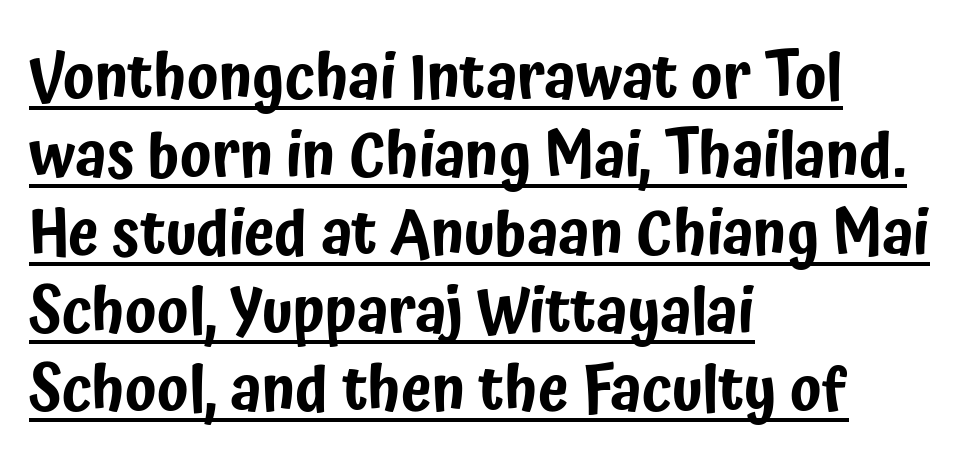
Inter-character spacing is left at the font's built-in metrics. Every row of glyphs begins at an identical x-position on the left. Think of a printed novel: that variable character pitch is what you see here. To sum up the face: it is a sans, with no serifs. In designer terms, the underline attribute is active on this setting.
